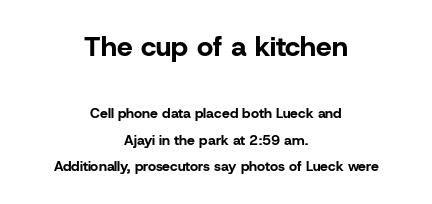
The designer dialed line spacing up above the default. The foot of each line stays bare and open. Heavy-handed strokes throughout: this text is bold. This sample is center-justified, so both line endings float freely.
